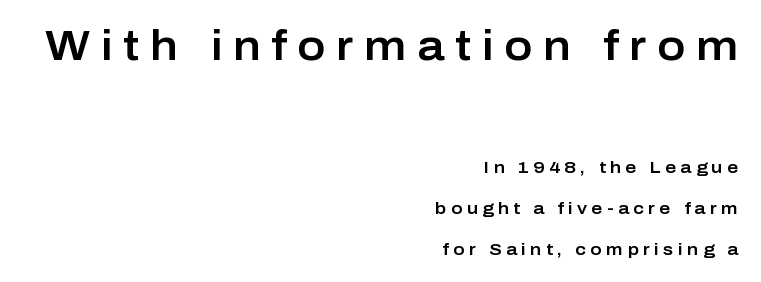
The image shows 42 px sans-serif type, upright; set right-aligned, loose line spacing (2.41x), unusually wide letter spacing (+0.26 em), not underlined; the first (top) block is 2.47x larger; low stroke contrast and a medium x-height.
